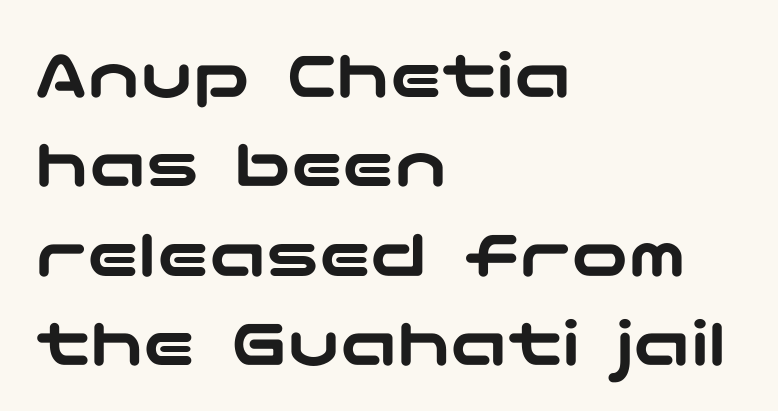
The gap between lines stays unmarked. No feet cap the strokes, marking this as sans-serif type. Notice how the stems are strictly vertical — no italics here. The line texture is even and compact thanks to regular tracking.
